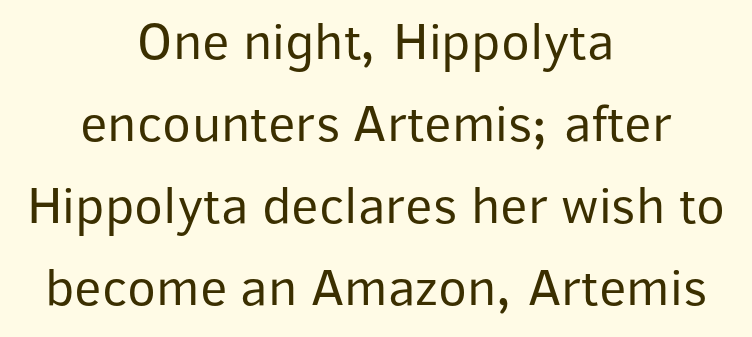
The image shows 53 px regular-weight sans-serif type, upright; set centered, normal line spacing (1.55x), normal letter spacing, not underlined; low stroke contrast and a medium x-height.
